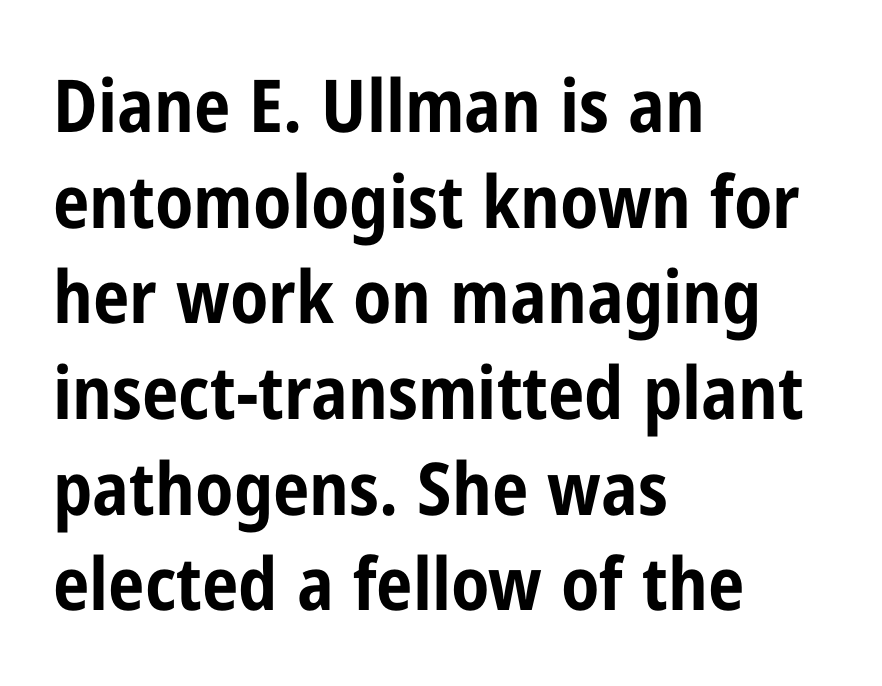
Q: Is the text bold? A: Yes.
Q: Is the text italic (slanted)? A: No, it is upright.
Q: Is the typeface a serif or a sans-serif typeface? A: Sans-serif.
Q: Is the text underlined? A: No.
Q: How is the paragraph aligned? A: Left-aligned.
Q: Is the spacing between letters normal or unusually wide? A: Normal.
Q: Is the spacing between lines tight, normal or loose? A: Normal.
Q: Width (condensed, normal, or wide)? A: Condensed.
Q: Stroke contrast? A: Low.
Q: x-height? A: Medium.
Q: Monospaced? A: No.
